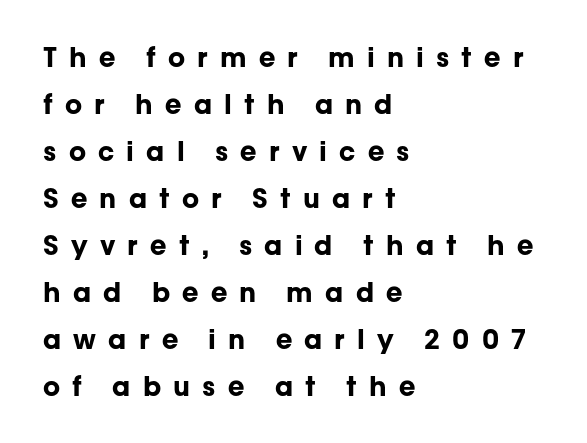
The image shows 27 px bold type, upright; set left-aligned, line spacing 1.74x, unusually wide letter spacing (+0.45 em), not underlined.
